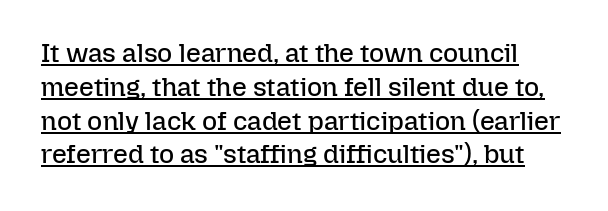
No letter is thick-stroked: the sample isn't bold. The tracking reads as untouched default to a designer's eye. The line-height multiplier appears to be the usual default. Notice how a bar underscores the lettering throughout. In terms of posture, this sample is upright.
